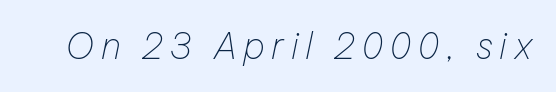
The space beneath each line is pristine and unruled. In terms of posture, this sample is oblique. Each letter keeps its own natural width here, so spacing adapts to shape. The strokes are not fattened; the text isn't bold.
